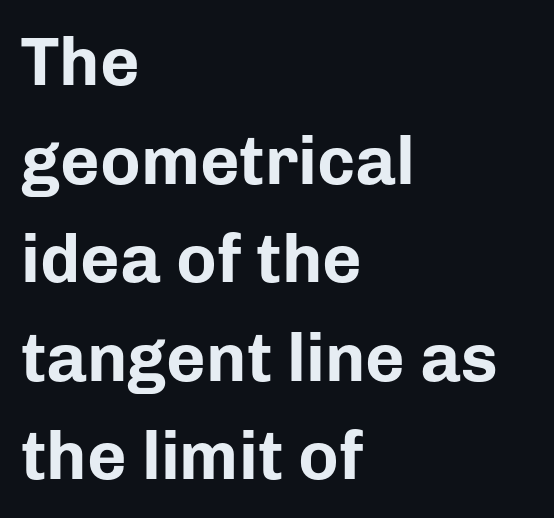
Q: Is the text bold? A: Yes.
Q: Is the text italic (slanted)? A: No, it is upright.
Q: Is the typeface a serif or a sans-serif typeface? A: Sans-serif.
Q: Is the text underlined? A: No.
Q: How is the paragraph aligned? A: Left-aligned.
Q: Is the spacing between letters normal or unusually wide? A: Normal.
Q: Is the spacing between lines tight, normal or loose? A: Normal.
Q: Width (condensed, normal, or wide)? A: Normal.
Q: Stroke contrast? A: Low.
Q: x-height? A: Medium.
Q: Monospaced? A: No.
